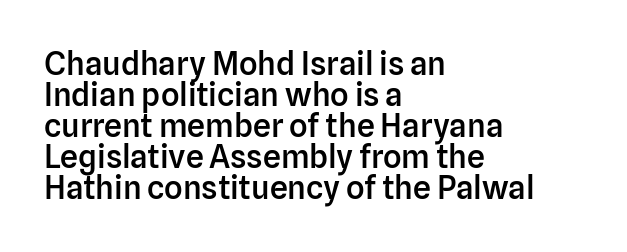
This sample uses plain, unmodified letter spacing. The font is running at a semibold setting, under full bold. This sample is left-justified, so line endings fall wherever the words run out. Varying glyph widths throughout — classic text-font behaviour. What's the leading like? Squeezed, with rows nearly overlapping. A typesetter would mark this as roman, not italic.
